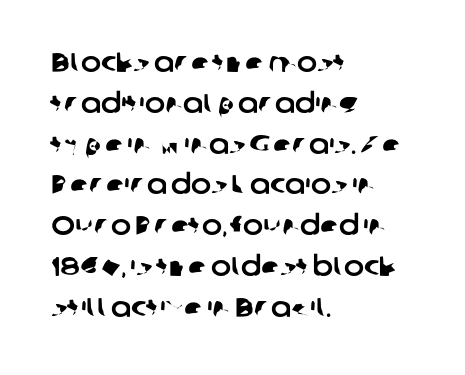
These lines sit exactly where default settings would place them. The baseline area is clear. Tracking here is standard; glyphs follow each other at the usual distance. Typeset ragged right — the left edge is the straight one.
